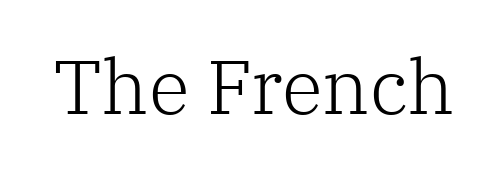
{"serif": "yes", "italic": "no", "bold": "no", "weight": "light", "width": "normal", "stroke_contrast": "low", "x_height": "medium", "monospaced": "no", "underline": "no", "letter_spacing": "normal", "letter_spacing_em": 0.0, "glyph_px": 76}
